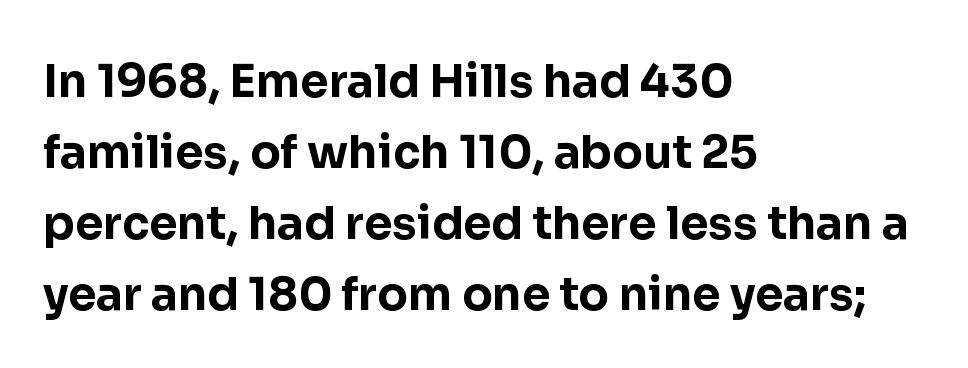
The image shows 45 px bold sans-serif type, upright; set left-aligned, normal line spacing (1.58x), normal letter spacing, not underlined; low stroke contrast and a medium x-height.
